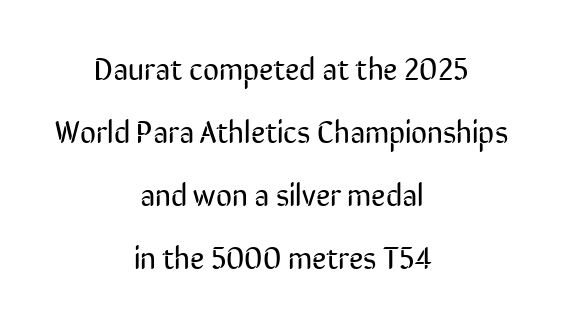
Q: Is the text bold? A: No.
Q: Is the text italic (slanted)? A: No, it is upright.
Q: Is the typeface a serif or a sans-serif typeface? A: Sans-serif.
Q: Is the text underlined? A: No.
Q: How is the paragraph aligned? A: Centered.
Q: Is the spacing between letters normal or unusually wide? A: Normal.
Q: Is the spacing between lines tight, normal or loose? A: Loose.
Q: Width (condensed, normal, or wide)? A: Condensed.
Q: Stroke contrast? A: Low.
Q: x-height? A: Medium.
Q: Monospaced? A: No.
